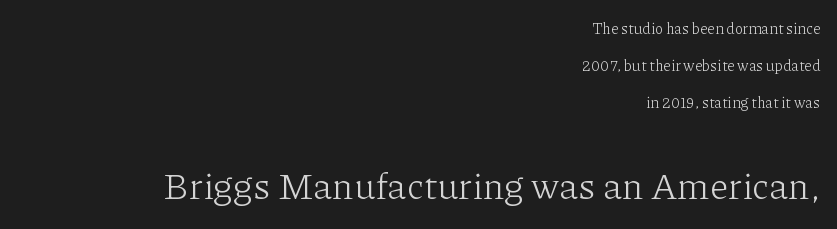
The words here are not underlined. Note the varied advance widths — an 'i' is clearly narrower than an 'm'. The characters are drawn with everyday or finer stroke widths. Reading down the column, the eye jumps a long way to each next line. Inter-character spacing is left at the font's built-in metrics. Stroke terminals: seriffed.
